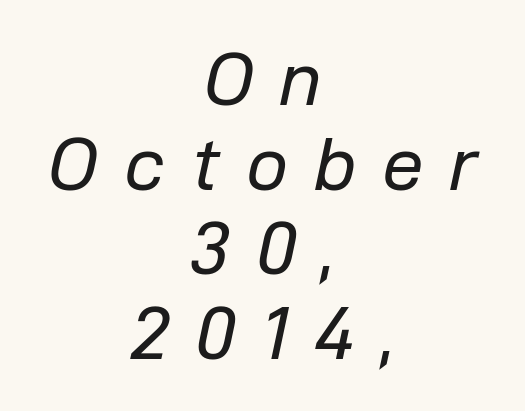
Q: Is the text bold? A: No.
Q: Is the text italic (slanted)? A: Yes, it leans right by about 12 degrees.
Q: Is the text underlined? A: No.
Q: How is the paragraph aligned? A: Centered.
Q: Is the spacing between letters normal or unusually wide? A: Unusually wide.
Q: Is the spacing between lines tight, normal or loose? A: Tight.
Q: Width (condensed, normal, or wide)? A: Normal.
Q: Stroke contrast? A: Low.
Q: x-height? A: Medium.
Q: Monospaced? A: No.
